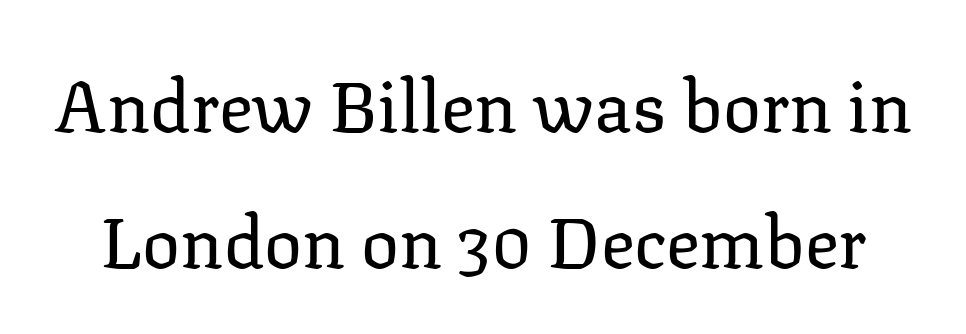
Vertical spacing — loose. Proportional: the letters do not fall into vertical columns. The font's upright variant was chosen for this text. Descenders are the only things crossing below the line.
